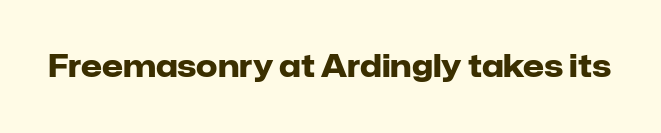
{"serif": "no", "italic": "no", "bold": "yes", "weight": "heavy", "width": "normal", "stroke_contrast": "low", "x_height": "medium", "monospaced": "no", "underline": "no", "letter_spacing": "normal", "letter_spacing_em": 0.0, "glyph_px": 30}
